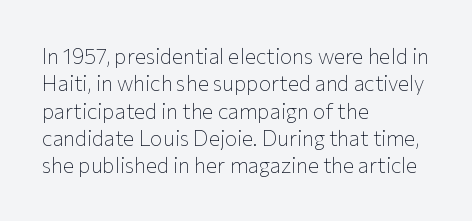
{"italic": "no", "bold": "no", "underline": "no", "align": "left", "line_spacing": "normal", "line_spacing_ratio": 1.3, "letter_spacing": "normal", "letter_spacing_em": 0.0, "glyph_px": 21}
